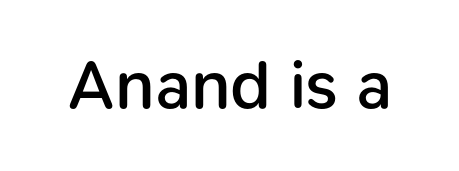
Q: Is the text bold? A: Semi-bold.
Q: Is the text italic (slanted)? A: No, it is upright.
Q: Is the typeface a serif or a sans-serif typeface? A: Sans-serif.
Q: Is the text underlined? A: No.
Q: Is the spacing between letters normal or unusually wide? A: Normal.
Q: Width (condensed, normal, or wide)? A: Normal.
Q: Stroke contrast? A: Low.
Q: x-height? A: Medium.
Q: Monospaced? A: No.
